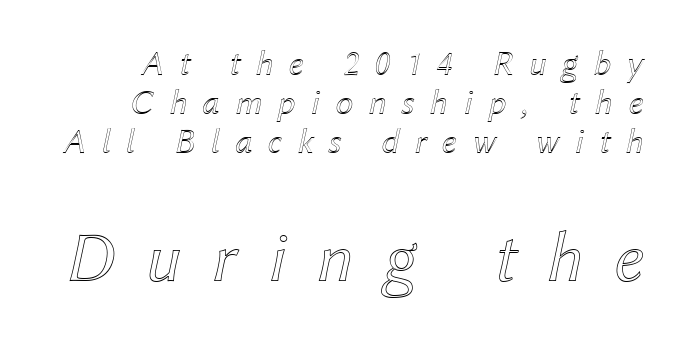
{"italic": "yes", "lean": "right", "slant_degrees": 12, "width": "normal", "x_height": "medium", "monospaced": "no", "underline": "no", "line_spacing": "tight", "line_spacing_ratio": 1.08, "letter_spacing": "wide", "letter_spacing_em": 0.42, "larger_block": "second", "size_ratio": 2.0, "glyph_px": 72}
